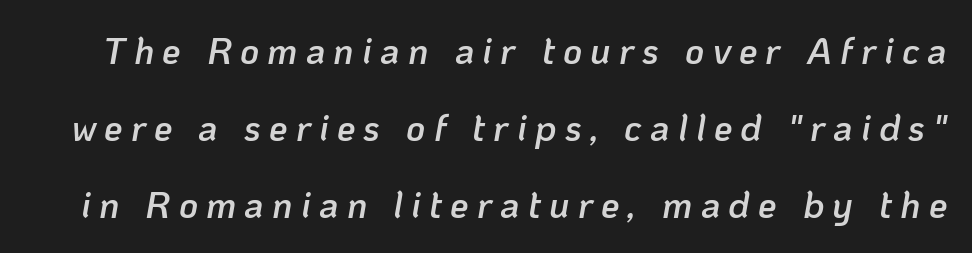
{"italic": "yes", "lean": "right", "slant_degrees": 10, "bold": "semi", "weight": "semibold", "width": "normal", "stroke_contrast": "low", "x_height": "medium", "monospaced": "no", "underline": "no", "line_spacing": "loose", "line_spacing_ratio": 2.08, "letter_spacing": "wide", "letter_spacing_em": 0.22, "glyph_px": 37}
